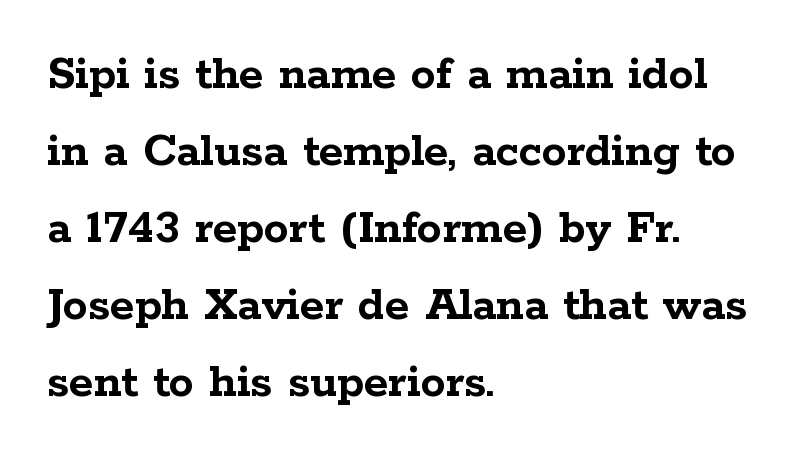
The image shows 50 px semibold, wide serif type, upright; set left-aligned, normal line spacing (1.54x), normal letter spacing, not underlined; low stroke contrast and a medium x-height.
